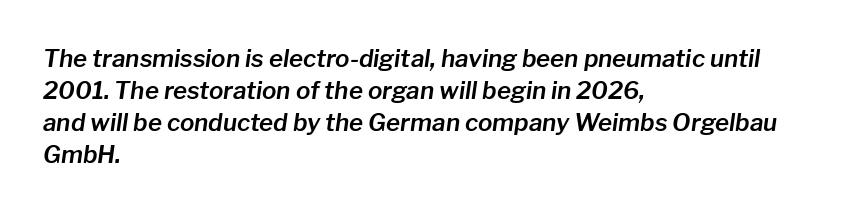
Q: Is the text italic (slanted)? A: Yes, it leans right by about 8 degrees.
Q: Is the text underlined? A: No.
Q: How is the paragraph aligned? A: Left-aligned.
Q: Is the spacing between letters normal or unusually wide? A: Normal.
Q: Is the spacing between lines tight, normal or loose? A: Normal.
